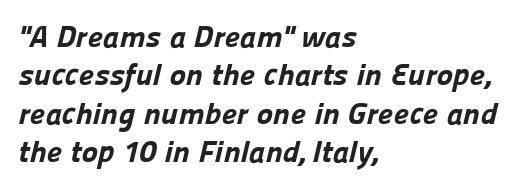
{"serif": "no", "bold": "yes", "weight": "bold", "width": "normal", "stroke_contrast": "low", "x_height": "medium", "monospaced": "no", "underline": "no", "align": "left", "line_spacing_ratio": 1.24, "letter_spacing": "normal", "letter_spacing_em": 0.0, "glyph_px": 31}
